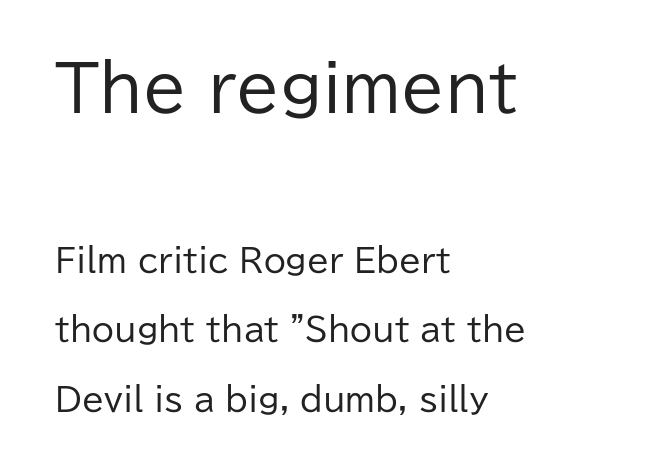
Q: Is the text bold? A: No.
Q: Is the text italic (slanted)? A: No, it is upright.
Q: Is the typeface a serif or a sans-serif typeface? A: Sans-serif.
Q: Is the text underlined? A: No.
Q: How is the paragraph aligned? A: Left-aligned.
Q: Is the spacing between letters normal or unusually wide? A: Normal.
Q: Is the spacing between lines tight, normal or loose? A: Loose.
Q: Which block of text is set in a larger size, the first (top) or the second (bottom)? A: The first (top) one.
Q: Width (condensed, normal, or wide)? A: Normal.
Q: Stroke contrast? A: Low.
Q: x-height? A: Medium.
Q: Monospaced? A: No.
